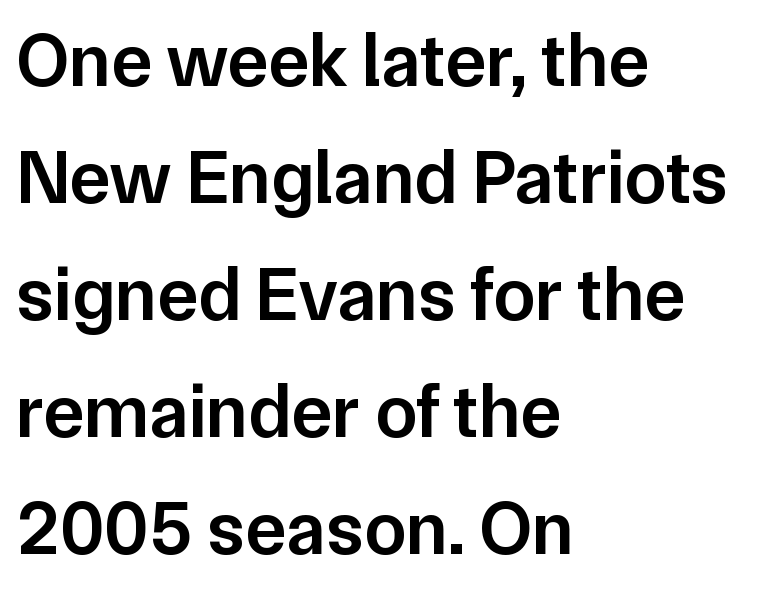
No word sits above an underline. Vertically, the passage feels balanced, rows spaced as you'd expect. Strokes here are thickened, but only to semibold level. The passage shown is typed in a proportional face where columns would drift. In terms of letterform style, serifs are entirely absent.
